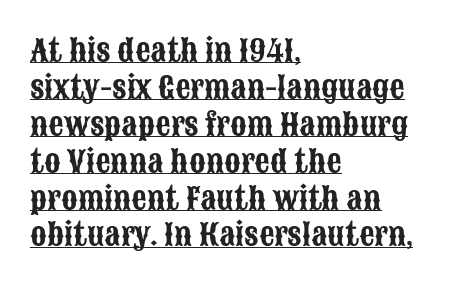
Words appear dense and cohesive because spacing is normal. The typesetter chose a ragged-right arrangement here. Unlike a traditional serif, this face leaves its strokes unadorned. The typesetter has applied underlining to the passage shown.
